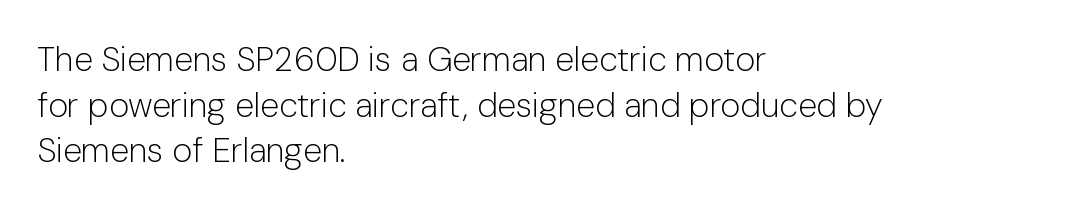
Q: Is the text bold? A: No.
Q: Is the text italic (slanted)? A: No, it is upright.
Q: Is the typeface a serif or a sans-serif typeface? A: Sans-serif.
Q: Is the text underlined? A: No.
Q: How is the paragraph aligned? A: Left-aligned.
Q: Is the spacing between letters normal or unusually wide? A: Normal.
Q: Is the spacing between lines tight, normal or loose? A: Normal.
Q: Width (condensed, normal, or wide)? A: Normal.
Q: Stroke contrast? A: Low.
Q: x-height? A: Medium.
Q: Monospaced? A: No.
